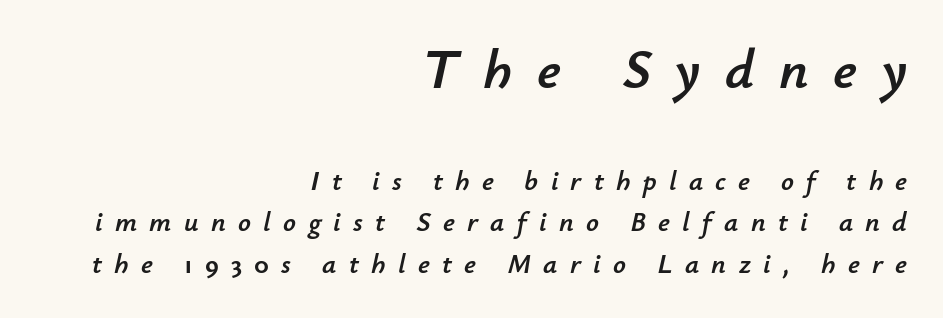
Q: Is the text italic (slanted)? A: Yes, it leans right by about 12 degrees.
Q: Is the text underlined? A: No.
Q: How is the paragraph aligned? A: Right-aligned.
Q: Is the spacing between letters normal or unusually wide? A: Unusually wide.
Q: Is the spacing between lines tight, normal or loose? A: Normal.
Q: Which block of text is set in a larger size, the first (top) or the second (bottom)? A: The first (top) one.
Q: Width (condensed, normal, or wide)? A: Normal.
Q: Stroke contrast? A: Low.
Q: x-height? A: Small.
Q: Monospaced? A: No.
